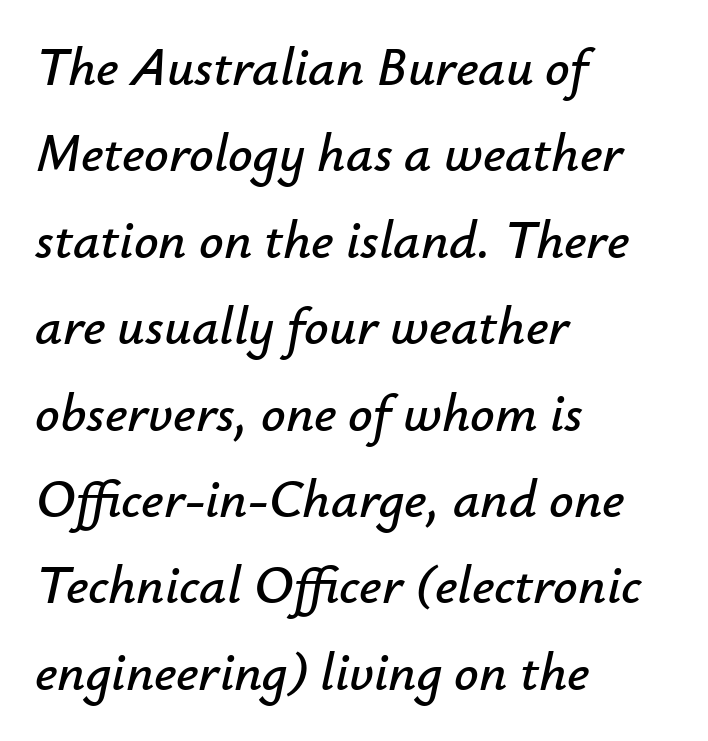
{"italic": "yes", "lean": "right", "slant_degrees": 12, "width": "normal", "stroke_contrast": "low", "x_height": "small", "monospaced": "no", "underline": "no", "align": "left", "line_spacing": "normal", "line_spacing_ratio": 1.6, "letter_spacing": "normal", "letter_spacing_em": 0.0, "glyph_px": 54}
